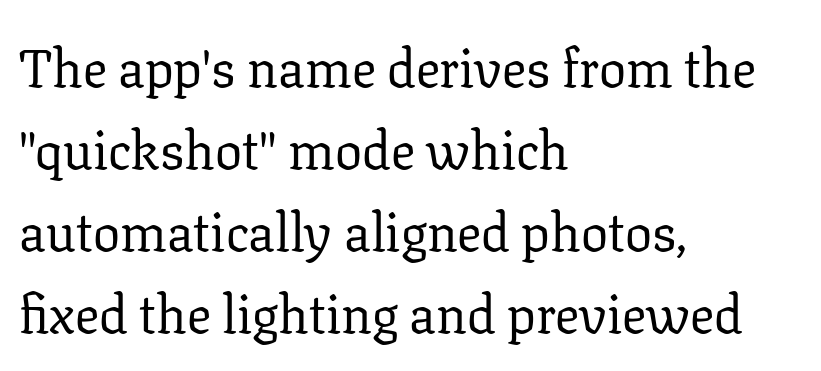
{"serif": "yes", "italic": "no", "bold": "no", "weight": "regular", "width": "normal", "stroke_contrast": "low", "x_height": "medium", "monospaced": "no", "underline": "no", "align": "left", "line_spacing": "normal", "line_spacing_ratio": 1.52, "letter_spacing": "normal", "letter_spacing_em": 0.0, "glyph_px": 54}
